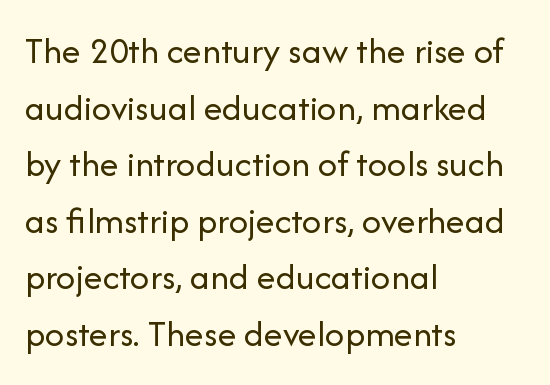
The passage shown is typed in a proportional face where columns would drift. Leftover space on each line is placed entirely after the last word. Is this a heavy cut? Hardly; it is regular or lighter. The baseline area is clear. No italicization has been applied; the sample stays upright. The glyphs in this specimen are sans serif.
